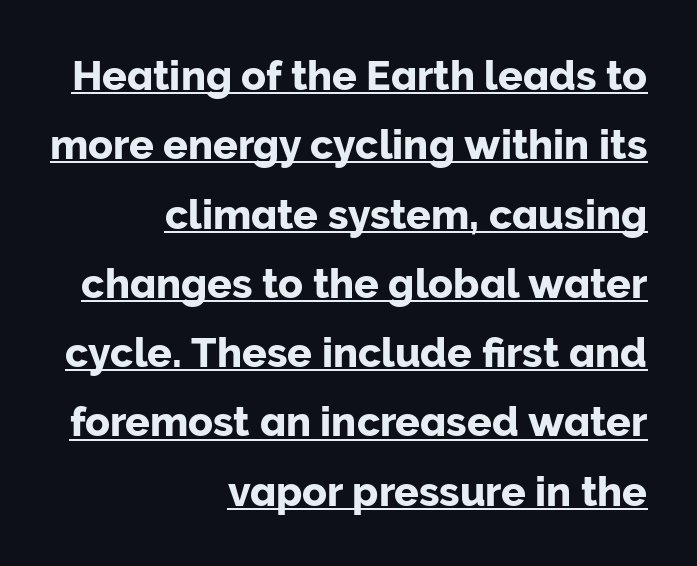
The image shows 41 px sans-serif type, upright; set right-aligned, normal line spacing (1.69x), normal letter spacing, underlined; low stroke contrast and a medium x-height.
